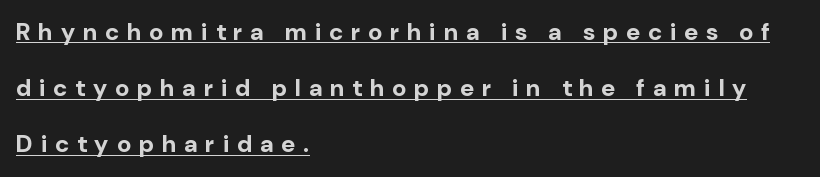
A classic flush-left, rag-right setting is used for this passage. Widely set lines give the paragraph a tall, airy silhouette. Heavy-handed strokes throughout: this text is bold. Each word looks stretched out because of the extra space between its letters.
